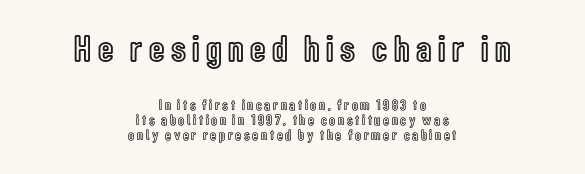
The image shows 38 px condensed type, upright; set centered, tight line spacing (1.0x), not underlined; the first (top) block is 2.53x larger; a medium x-height.
